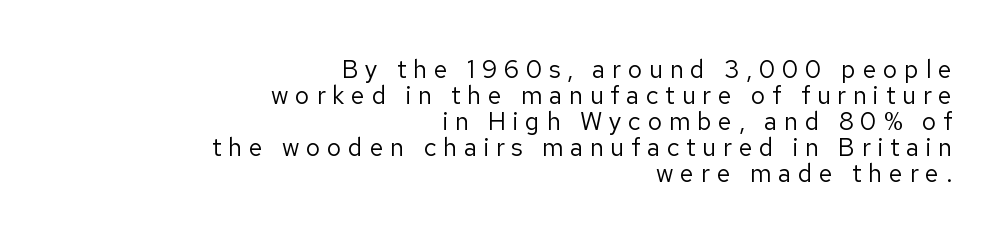
The image shows 25 px text type, upright; set right-aligned, tight line spacing (1.04x), unusually wide letter spacing (+0.27 em), not underlined.
